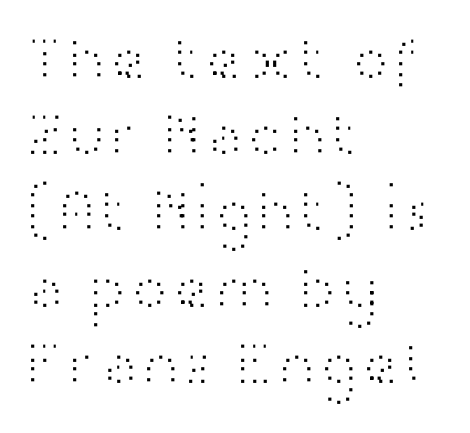
Q: Is the text bold? A: No.
Q: Is the text italic (slanted)? A: No, it is upright.
Q: Is the typeface a serif or a sans-serif typeface? A: Sans-serif.
Q: Is the text underlined? A: No.
Q: How is the paragraph aligned? A: Left-aligned.
Q: Is the spacing between letters normal or unusually wide? A: Normal.
Q: Width (condensed, normal, or wide)? A: Wide.
Q: Stroke contrast? A: High.
Q: x-height? A: Medium.
Q: Monospaced? A: No.
